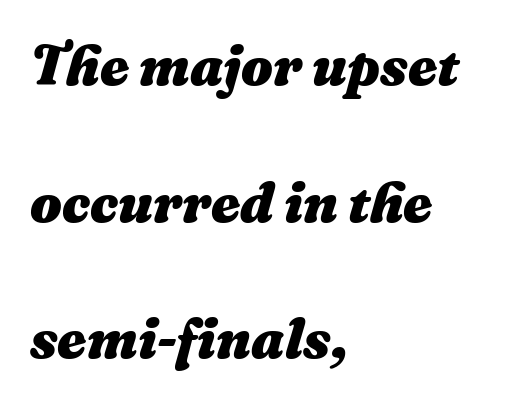
The image shows 56 px heavy type, italic (leaning right); set left-aligned, loose line spacing (2.44x), normal letter spacing, not underlined; medium stroke contrast and a medium x-height.
